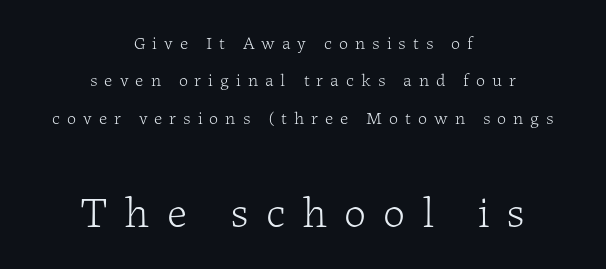
The image shows 44 px light serif type, upright; set centered, loose line spacing (2.08x), unusually wide letter spacing (+0.39 em), not underlined; the second (bottom) block is 2.44x larger; low stroke contrast and a medium x-height.
